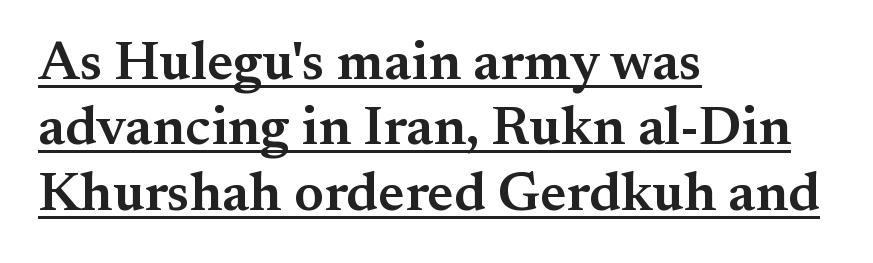
The image shows 55 px semibold serif type, upright; set left-aligned, line spacing 1.19x, normal letter spacing, underlined; medium stroke contrast and a small x-height.
